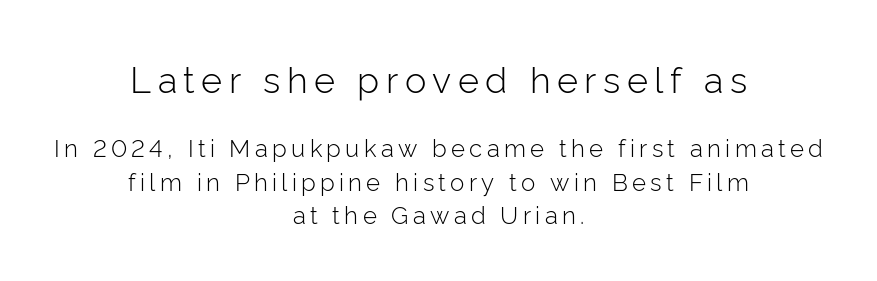
The image shows 36 px light sans-serif type, upright; set centered, normal line spacing (1.38x), not underlined; the first (top) block is 1.5x larger; low stroke contrast and a medium x-height.
